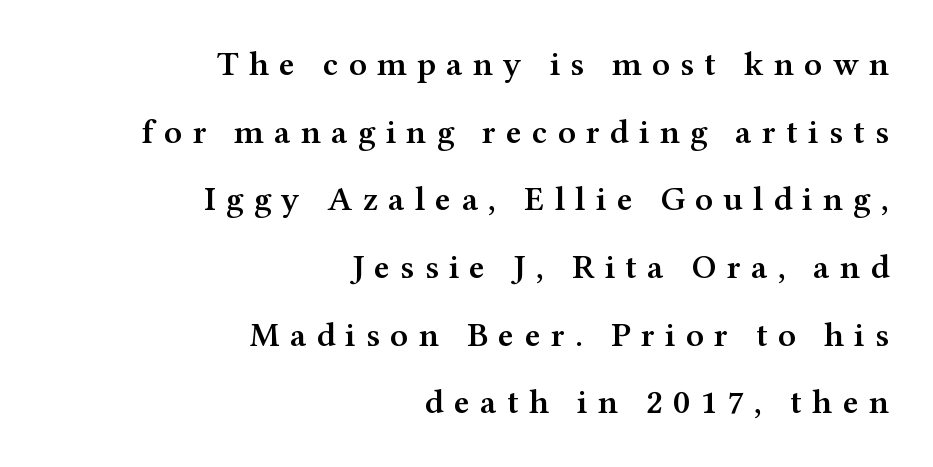
Q: Is the text bold? A: Semi-bold.
Q: Is the text italic (slanted)? A: No, it is upright.
Q: Is the typeface a serif or a sans-serif typeface? A: Serif.
Q: Is the text underlined? A: No.
Q: How is the paragraph aligned? A: Right-aligned.
Q: Is the spacing between letters normal or unusually wide? A: Unusually wide.
Q: Is the spacing between lines tight, normal or loose? A: Loose.
Q: Width (condensed, normal, or wide)? A: Wide.
Q: Stroke contrast? A: Medium.
Q: x-height? A: Medium.
Q: Monospaced? A: No.
